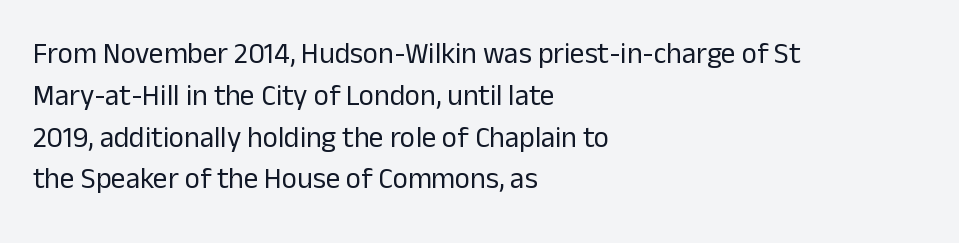
The strokes carry an ordinary text weight at most. Here the glyphs are tracked normally, forming tight word shapes. Stroke terminals: plain, sans-serif. Honestly, there is no underline to notice here at all.
